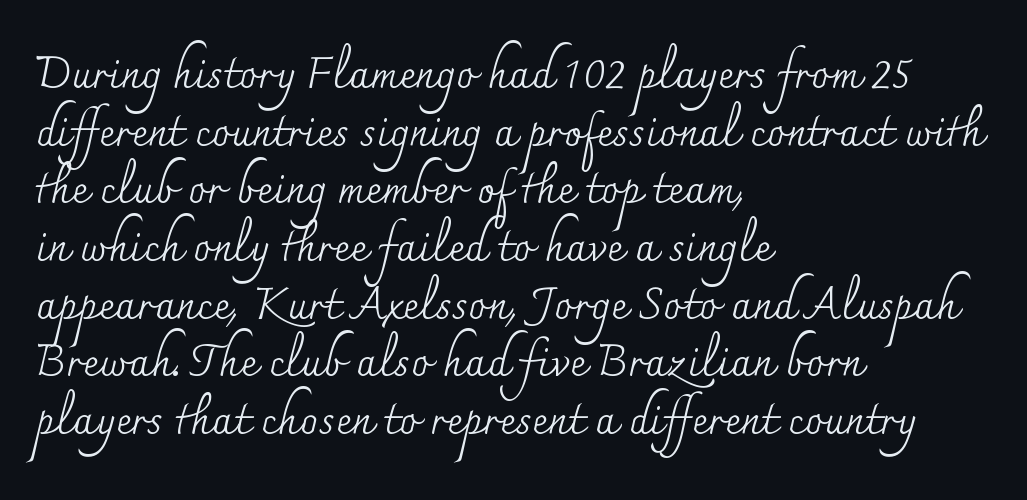
The image shows 44 px regular-weight serif type; set left-aligned, normal line spacing (1.31x), normal letter spacing, not underlined; medium stroke contrast and a small x-height.
